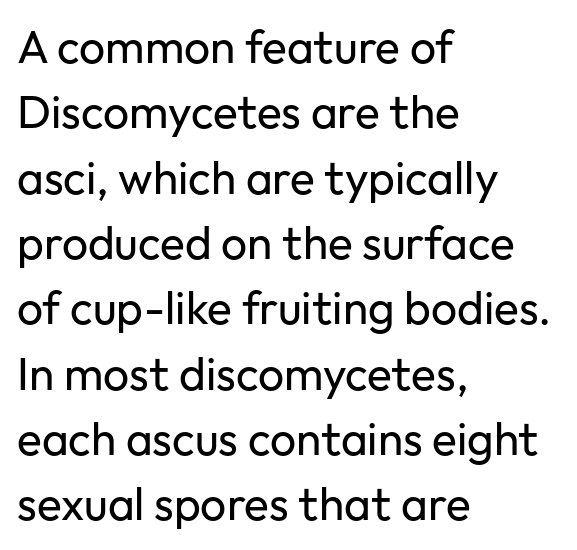
The image shows 46 px regular-weight sans-serif type, upright; set left-aligned, normal line spacing (1.42x), normal letter spacing, not underlined; low stroke contrast and a medium x-height.
